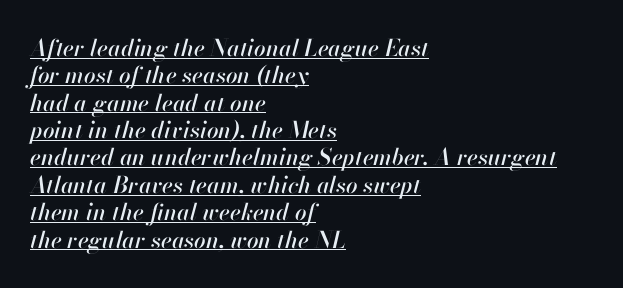
Q: Is the text italic (slanted)? A: Yes, it leans right by about 13 degrees.
Q: Is the text underlined? A: Yes.
Q: How is the paragraph aligned? A: Left-aligned.
Q: Is the spacing between letters normal or unusually wide? A: Normal.
